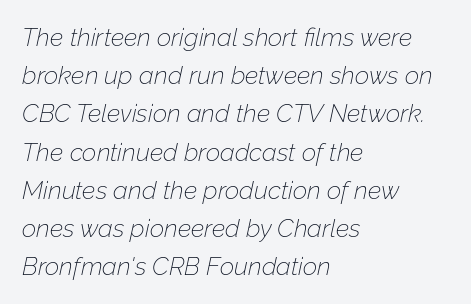
Q: Is the text bold? A: No.
Q: Is the text italic (slanted)? A: Yes, it leans right by about 12 degrees.
Q: Is the text underlined? A: No.
Q: How is the paragraph aligned? A: Left-aligned.
Q: Is the spacing between letters normal or unusually wide? A: Normal.
Q: Is the spacing between lines tight, normal or loose? A: Normal.
